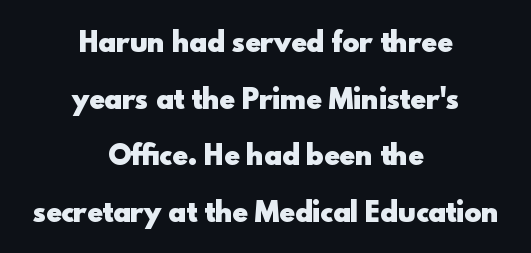
Q: Is the text bold? A: Yes.
Q: Is the text italic (slanted)? A: No, it is upright.
Q: Is the text underlined? A: No.
Q: How is the paragraph aligned? A: Centered.
Q: Is the spacing between letters normal or unusually wide? A: Normal.
Q: Is the spacing between lines tight, normal or loose? A: Loose.
